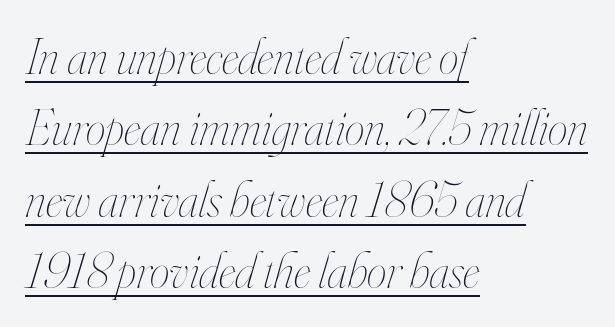
The image shows 50 px thin, condensed type, italic (leaning right); set left-aligned, normal line spacing (1.43x), normal letter spacing, underlined; high stroke contrast and a small x-height.
